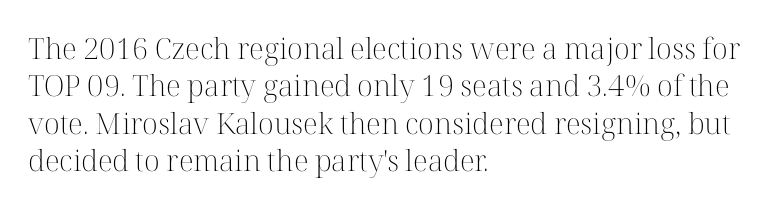
{"serif": "yes", "italic": "no", "bold": "no", "weight": "light", "width": "normal", "stroke_contrast": "high", "x_height": "medium", "monospaced": "no", "underline": "no", "align": "left", "line_spacing": "normal", "line_spacing_ratio": 1.29, "letter_spacing": "normal", "letter_spacing_em": 0.0, "glyph_px": 29}
